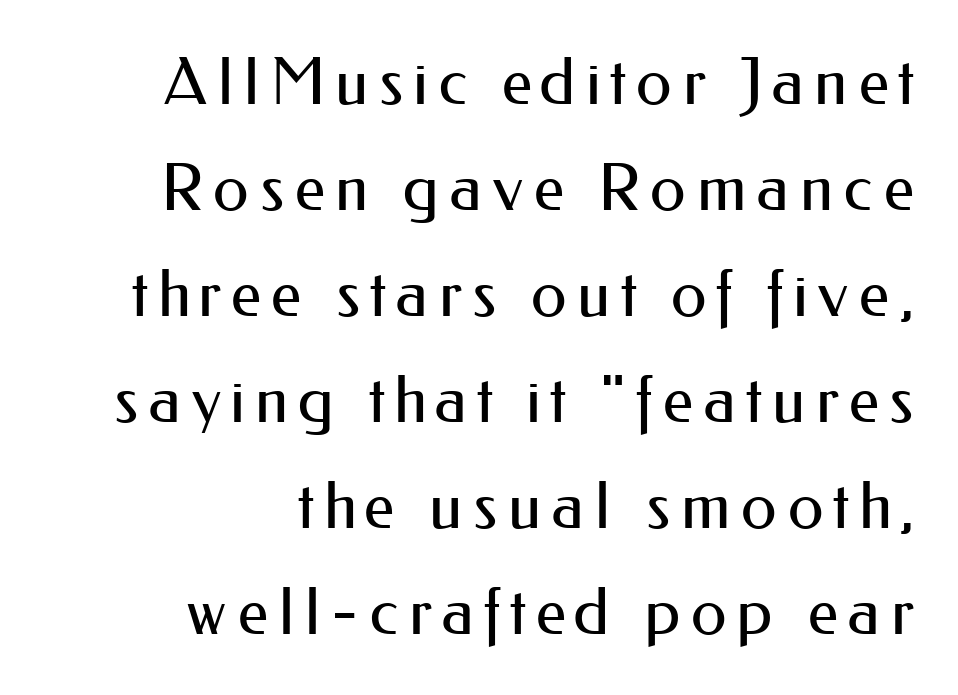
Q: Is the text bold? A: No.
Q: Is the text italic (slanted)? A: No, it is upright.
Q: Is the typeface a serif or a sans-serif typeface? A: Sans-serif.
Q: Is the text underlined? A: No.
Q: How is the paragraph aligned? A: Right-aligned.
Q: Is the spacing between lines tight, normal or loose? A: Normal.
Q: Width (condensed, normal, or wide)? A: Normal.
Q: Stroke contrast? A: Medium.
Q: x-height? A: Small.
Q: Monospaced? A: No.
